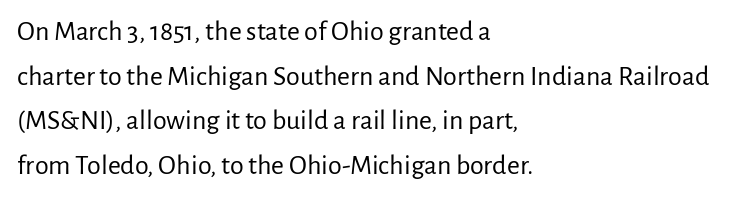
Q: Is the text bold? A: No.
Q: Is the text italic (slanted)? A: No, it is upright.
Q: Is the typeface a serif or a sans-serif typeface? A: Sans-serif.
Q: Is the text underlined? A: No.
Q: How is the paragraph aligned? A: Left-aligned.
Q: Is the spacing between letters normal or unusually wide? A: Normal.
Q: Is the spacing between lines tight, normal or loose? A: Normal.
Q: Width (condensed, normal, or wide)? A: Normal.
Q: Stroke contrast? A: Low.
Q: x-height? A: Medium.
Q: Monospaced? A: No.
